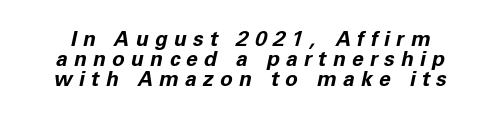
Q: Is the text bold? A: Yes.
Q: Is the text italic (slanted)? A: Yes, it leans right by about 11 degrees.
Q: Is the text underlined? A: No.
Q: Is the spacing between letters normal or unusually wide? A: Unusually wide.
Q: Is the spacing between lines tight, normal or loose? A: Tight.
